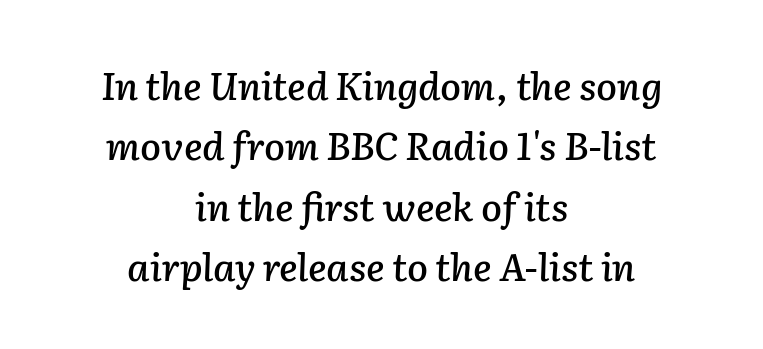
The image shows 38 px text type, italic (leaning right); set centered, normal line spacing (1.59x), normal letter spacing, not underlined; low stroke contrast and a medium x-height.
